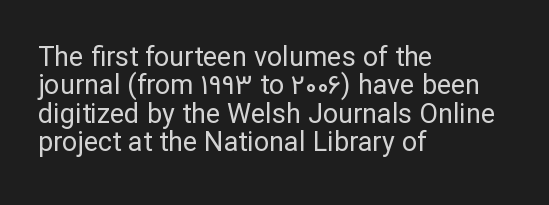
The image shows 27 px text type, upright; set left-aligned, tight line spacing (1.05x), normal letter spacing, not underlined.
